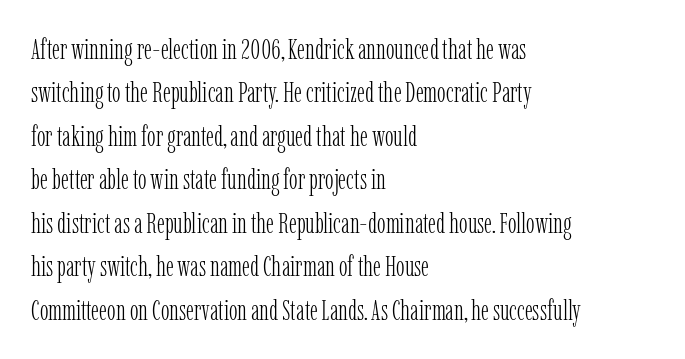
The typesetter chose a ragged-right arrangement here. Compared with typical paragraphs, the rows here are spaced about the same. This sample uses a serif face. Just letters on the line, the space beneath them empty. Does extra space separate the letters? No, they use regular spacing. The type sits square on the baseline with zero lean.
